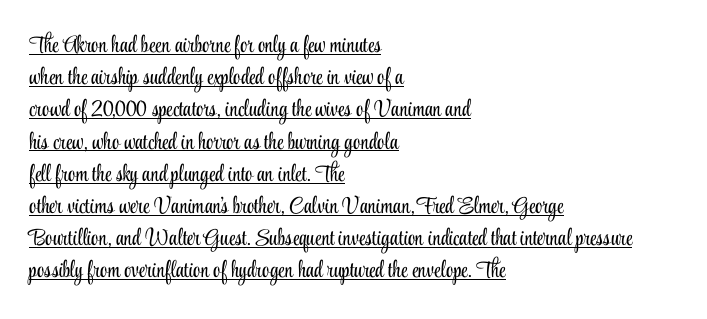
The image shows 23 px text type; set left-aligned, normal line spacing (1.4x), normal letter spacing, underlined.
